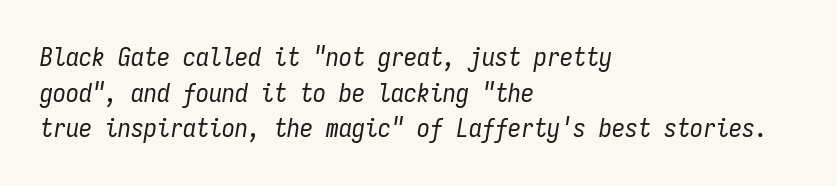
This rendering uses left alignment, leaving the right contour irregular. This block has exactly the height ordinary leading produces. The face used here has a pronounced slope to its letters. Counters stay open thanks to moderate or lighter strokes.
